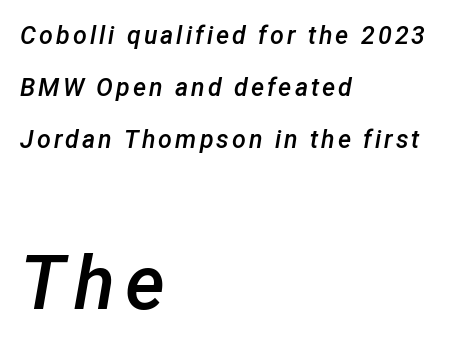
The image shows 76 px semibold type, italic (leaning right); set left-aligned, loose line spacing (2.09x), not underlined; the second (bottom) block is 3.04x larger; low stroke contrast and a medium x-height.
